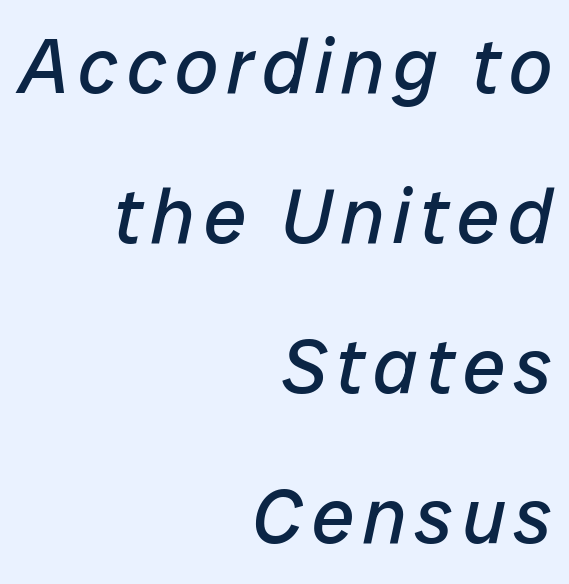
Q: Is the text bold? A: No.
Q: Is the text italic (slanted)? A: Yes, it leans right by about 12 degrees.
Q: Is the text underlined? A: No.
Q: How is the paragraph aligned? A: Right-aligned.
Q: Is the spacing between lines tight, normal or loose? A: Loose.
Q: Width (condensed, normal, or wide)? A: Normal.
Q: Stroke contrast? A: Low.
Q: x-height? A: Medium.
Q: Monospaced? A: No.
